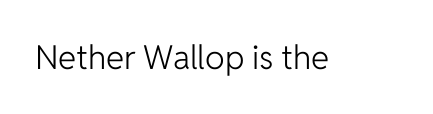
Q: Is the text bold? A: No.
Q: Is the text italic (slanted)? A: No, it is upright.
Q: Is the typeface a serif or a sans-serif typeface? A: Sans-serif.
Q: Is the text underlined? A: No.
Q: Is the spacing between letters normal or unusually wide? A: Normal.
Q: Width (condensed, normal, or wide)? A: Normal.
Q: Stroke contrast? A: Low.
Q: x-height? A: Medium.
Q: Monospaced? A: No.
